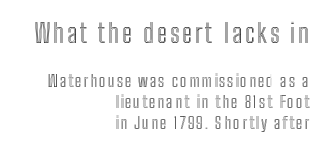
Q: Is the text italic (slanted)? A: No, it is upright.
Q: Is the text underlined? A: No.
Q: How is the paragraph aligned? A: Right-aligned.
Q: Which block of text is set in a larger size, the first (top) or the second (bottom)? A: The first (top) one.
